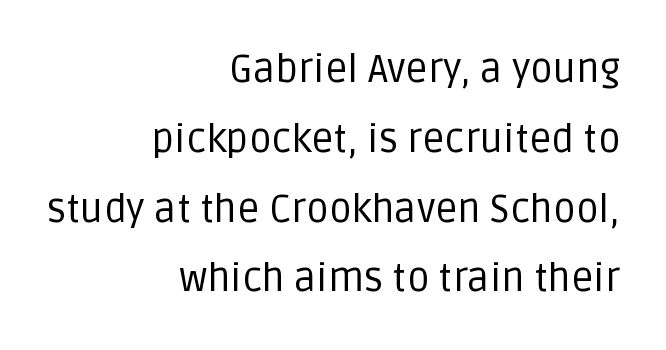
{"serif": "no", "italic": "no", "bold": "no", "weight": "regular", "width": "normal", "stroke_contrast": "low", "x_height": "large", "monospaced": "no", "underline": "no", "align": "right", "line_spacing_ratio": 1.79, "letter_spacing": "normal", "letter_spacing_em": 0.0, "glyph_px": 39}
